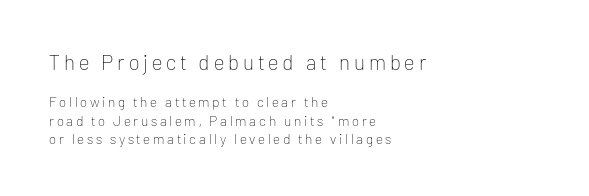
The image shows 21 px text type, upright; set left-aligned, normal line spacing (1.31x), not underlined; the first (top) block is 1.5x larger.
